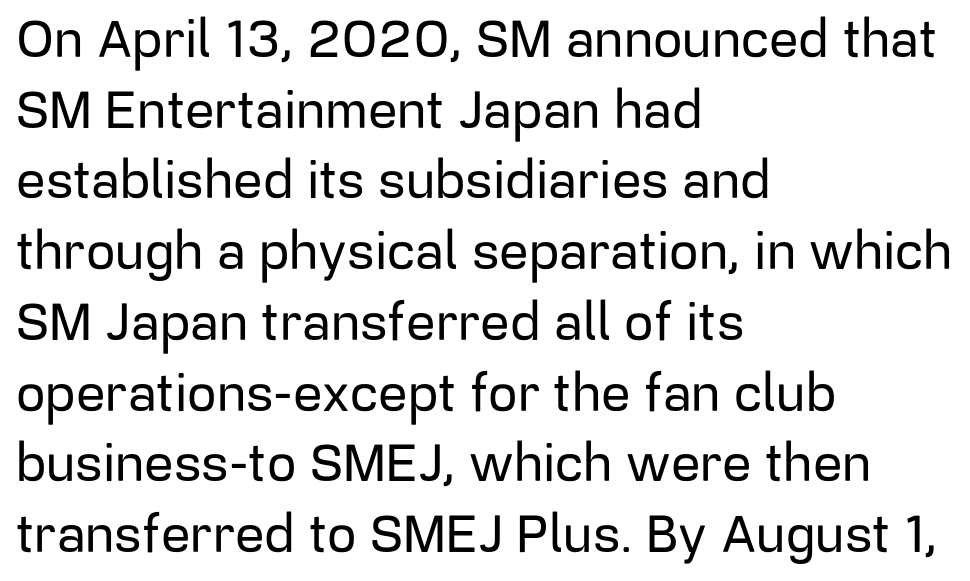
Summary of vertical rhythm: regular, with standard interline spacing. Nope, no serifs anywhere on these letters. Notice how the stems are strictly vertical — no italics here. Horizontal alignment here is leftward, the default for most running prose. Nobody drew a line under any word here.
